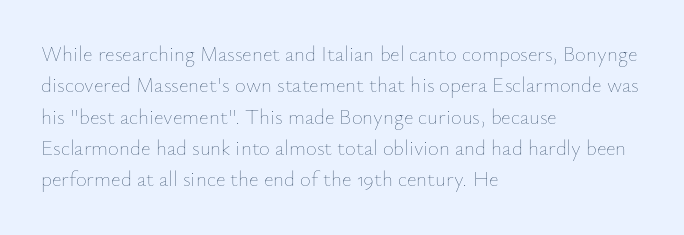
The image shows 21 px text type, upright; set left-aligned, normal line spacing (1.49x), normal letter spacing, not underlined.
